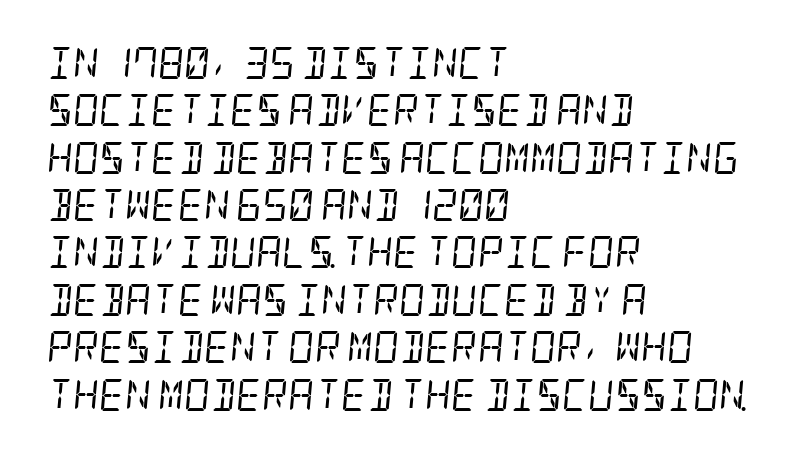
Q: Is the text bold? A: No.
Q: Is the text italic (slanted)? A: Yes, it leans right by about 5 degrees.
Q: Is the typeface a serif or a sans-serif typeface? A: Serif.
Q: Is the text underlined? A: No.
Q: How is the paragraph aligned? A: Left-aligned.
Q: Is the spacing between letters normal or unusually wide? A: Normal.
Q: Is the spacing between lines tight, normal or loose? A: Normal.
Q: Width (condensed, normal, or wide)? A: Condensed.
Q: Stroke contrast? A: Low.
Q: x-height? A: Large.
